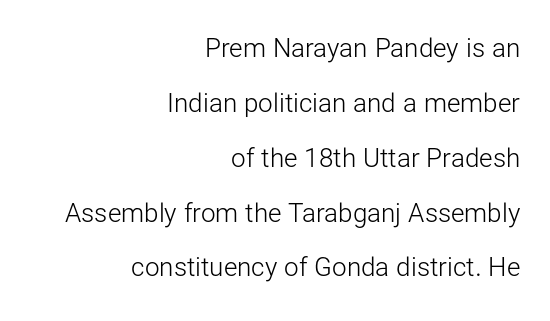
The image shows 26 px text type, upright; set right-aligned, loose line spacing (2.11x), normal letter spacing, not underlined.
